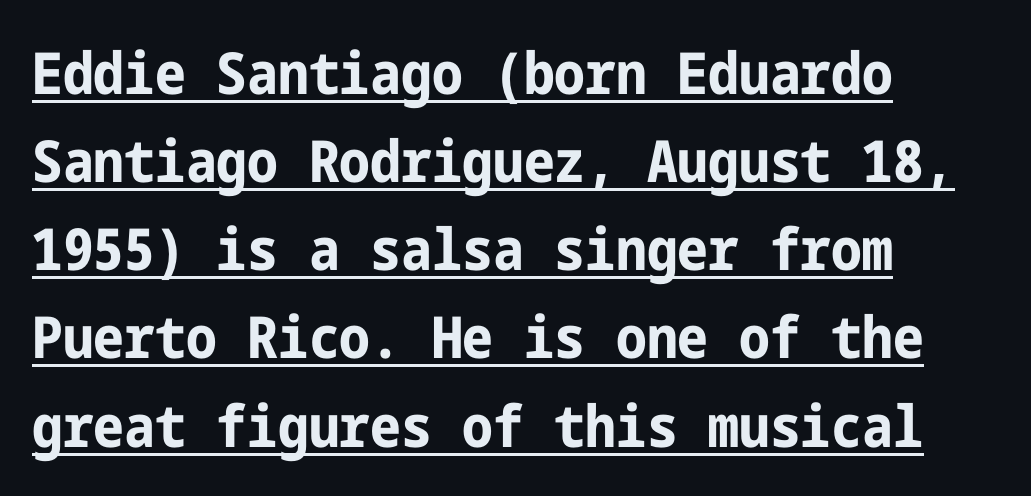
Q: Is the text bold? A: Yes.
Q: Is the text italic (slanted)? A: No, it is upright.
Q: Is the typeface a serif or a sans-serif typeface? A: Sans-serif.
Q: Is the text underlined? A: Yes.
Q: How is the paragraph aligned? A: Left-aligned.
Q: Is the spacing between letters normal or unusually wide? A: Normal.
Q: Is the spacing between lines tight, normal or loose? A: Normal.
Q: Width (condensed, normal, or wide)? A: Condensed.
Q: Stroke contrast? A: Low.
Q: x-height? A: Medium.
